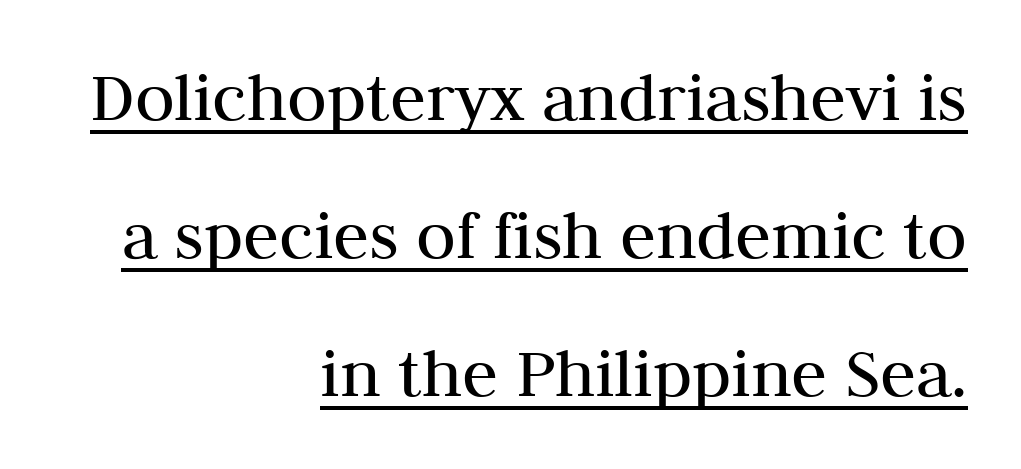
The typeface chosen for these lines features serifs. Unlike italic type, these characters show no tilt at all. Stems here are at most as thick as an everyday book face. Here the glyphs are tracked normally, forming tight word shapes. Leftover space on each line is placed entirely before the opening word.
